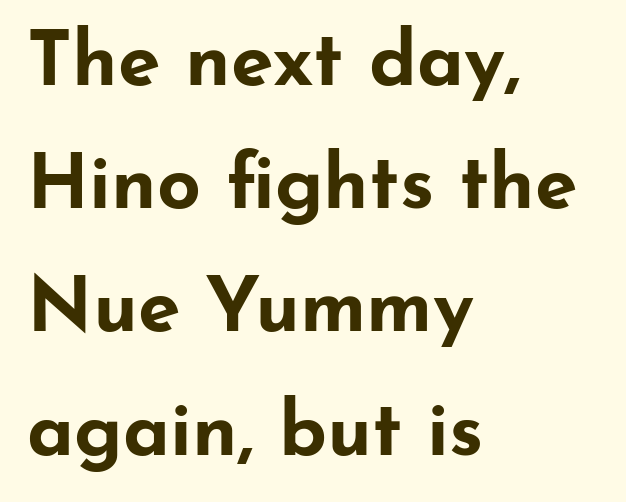
{"serif": "no", "italic": "no", "bold": "yes", "weight": "bold", "width": "wide", "stroke_contrast": "low", "x_height": "small", "monospaced": "no", "underline": "no", "align": "left", "line_spacing": "normal", "line_spacing_ratio": 1.6, "letter_spacing": "normal", "letter_spacing_em": 0.0, "glyph_px": 77}
